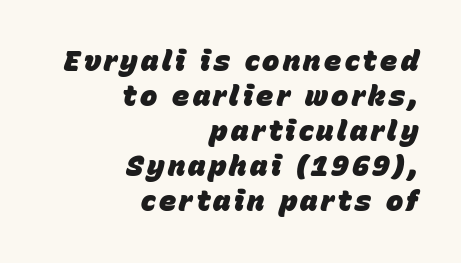
The image shows 29 px heavy type, italic (leaning right); set right-aligned, line spacing 1.21x, not underlined; low stroke contrast and a large x-height.
